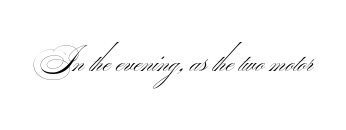
{"serif": "no", "bold": "no", "weight": "thin", "width": "wide", "stroke_contrast": "medium", "monospaced": "no", "underline": "no", "letter_spacing": "normal", "letter_spacing_em": 0.0, "glyph_px": 34}
